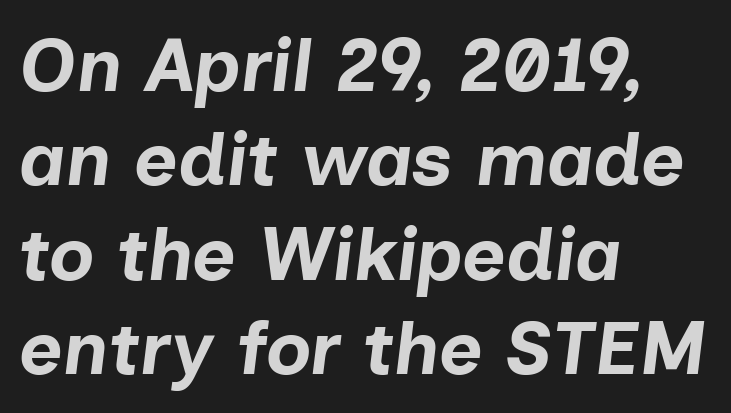
{"italic": "yes", "lean": "right", "slant_degrees": 7, "bold": "yes", "weight": "bold", "width": "normal", "stroke_contrast": "low", "x_height": "medium", "monospaced": "no", "underline": "no", "align": "left", "line_spacing": "normal", "line_spacing_ratio": 1.26, "letter_spacing": "normal", "letter_spacing_em": 0.0, "glyph_px": 75}
